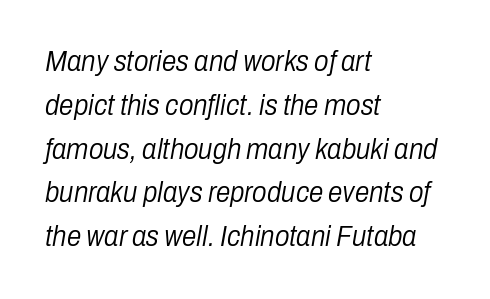
The image shows 29 px light, condensed type, italic (leaning right); set left-aligned, normal line spacing (1.51x), normal letter spacing, not underlined; low stroke contrast and a medium x-height.
